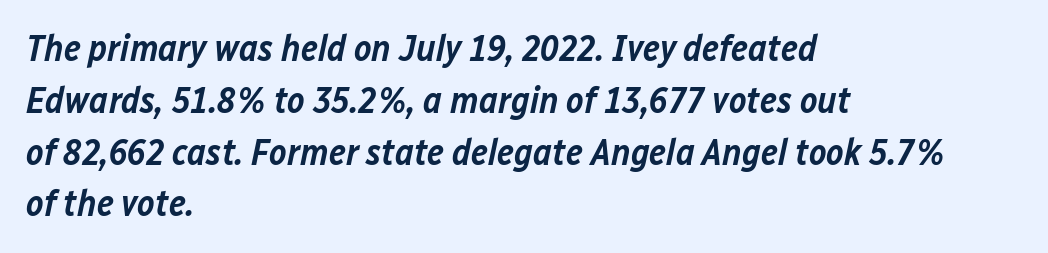
{"italic": "yes", "lean": "right", "slant_degrees": 12, "bold": "semi", "weight": "semibold", "width": "normal", "stroke_contrast": "low", "x_height": "medium", "monospaced": "no", "underline": "no", "align": "left", "line_spacing": "normal", "line_spacing_ratio": 1.4, "letter_spacing": "normal", "letter_spacing_em": 0.0, "glyph_px": 37}
